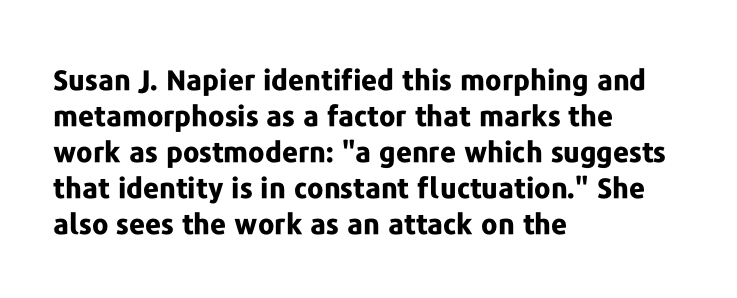
Note the varied advance widths — an 'i' is clearly narrower than an 'm'. Where is the straight margin? On the left. The specimen reads as upright at a glance. Clear beneath every line of the passage.
